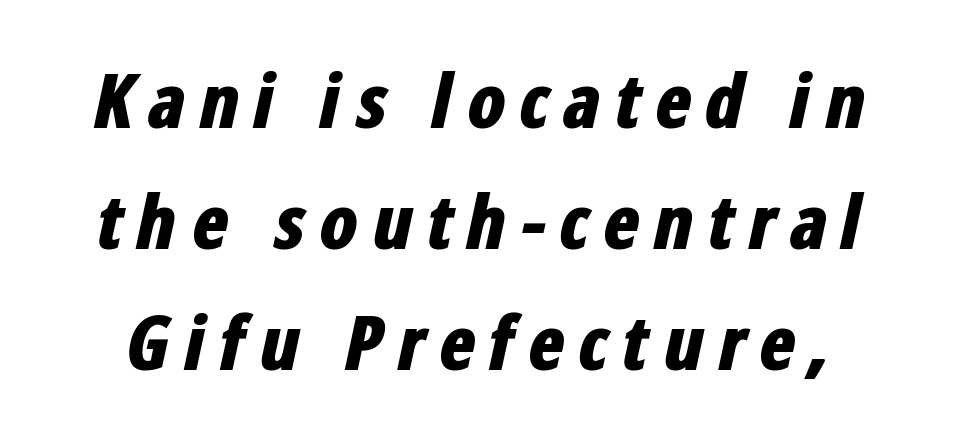
An italicized treatment has been applied to the whole sample. The passage shown is not underscored anywhere. The designer left line spacing at the default. On the weight axis this lands at bold, roughly 700. Think of a printed novel: that variable character pitch is what you see here.
